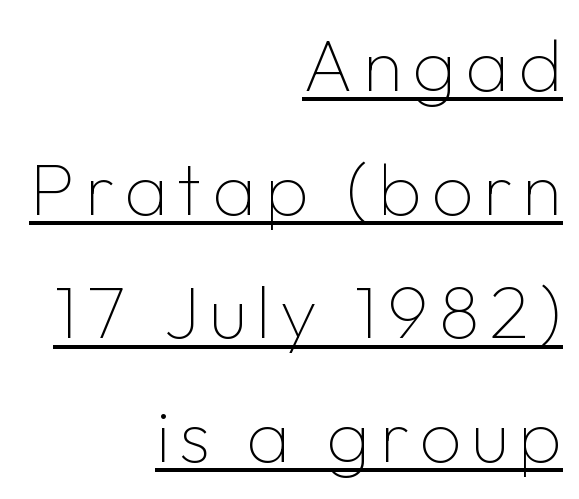
The image shows 74 px thin sans-serif type, upright; set right-aligned, normal line spacing (1.67x), underlined; low stroke contrast and a medium x-height.
